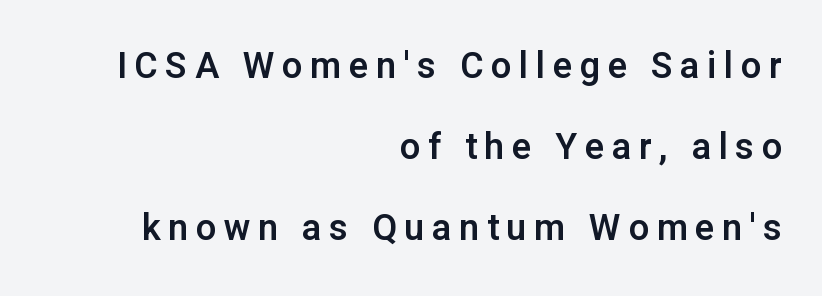
{"serif": "no", "italic": "no", "width": "normal", "stroke_contrast": "low", "x_height": "medium", "monospaced": "no", "underline": "no", "align": "right", "line_spacing": "loose", "line_spacing_ratio": 2.25, "letter_spacing": "wide", "letter_spacing_em": 0.21, "glyph_px": 36}
